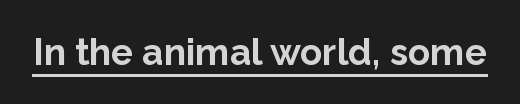
{"serif": "no", "italic": "no", "bold": "yes", "weight": "bold", "width": "normal", "stroke_contrast": "low", "x_height": "medium", "monospaced": "no", "underline": "yes", "letter_spacing": "normal", "letter_spacing_em": 0.0, "glyph_px": 37}
